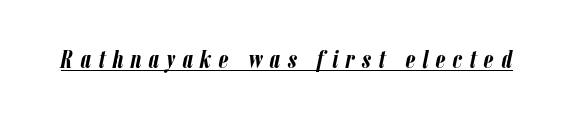
{"italic": "yes", "lean": "right", "slant_degrees": 12, "bold": "yes", "underline": "yes", "letter_spacing": "wide", "letter_spacing_em": 0.29, "glyph_px": 25}
